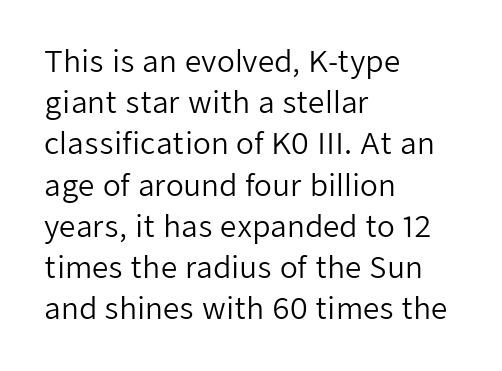
{"serif": "no", "italic": "no", "bold": "no", "weight": "regular", "width": "normal", "stroke_contrast": "low", "x_height": "medium", "monospaced": "no", "underline": "no", "align": "left", "line_spacing": "normal", "line_spacing_ratio": 1.42, "letter_spacing": "normal", "letter_spacing_em": 0.0, "glyph_px": 29}
